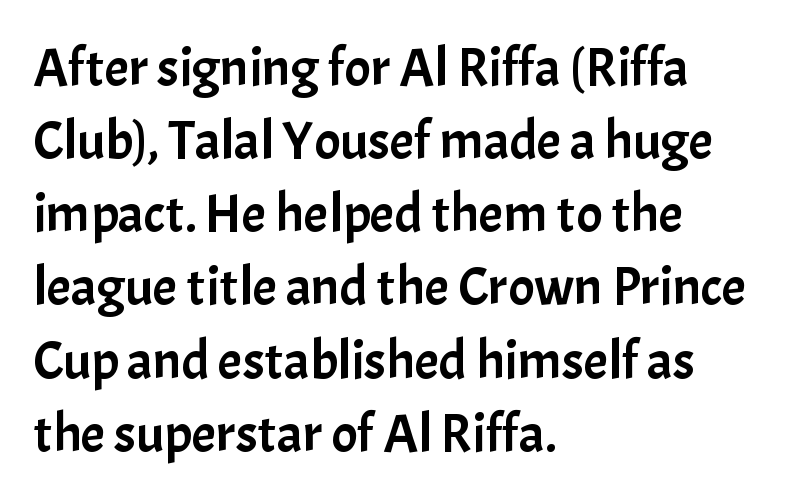
The image shows 55 px sans-serif type, upright; set left-aligned, normal line spacing (1.33x), normal letter spacing, not underlined; low stroke contrast and a medium x-height.
